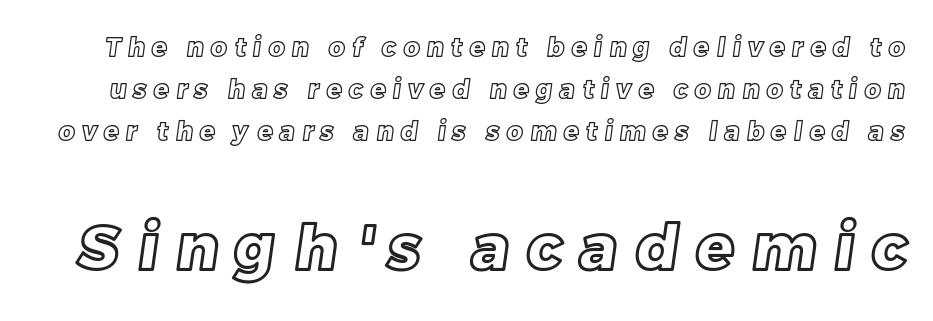
Underline: absent. Rows of type keep a routine distance in the vertical direction. The more generous point size was reserved for the lower chunk. Substantial extra tracking has been applied to these lines.
